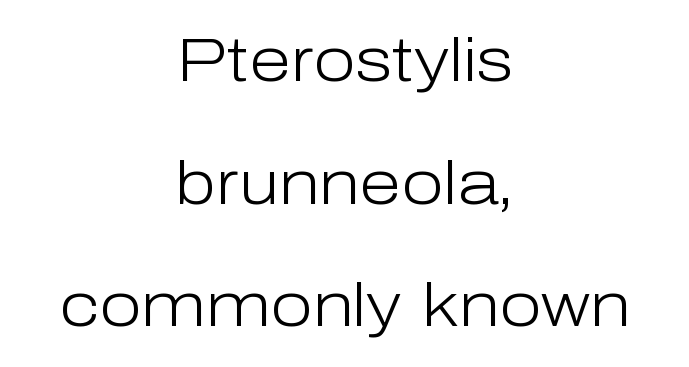
{"serif": "no", "italic": "no", "bold": "no", "weight": "light", "width": "normal", "stroke_contrast": "low", "x_height": "medium", "monospaced": "no", "underline": "no", "align": "center", "line_spacing": "loose", "line_spacing_ratio": 2.01, "letter_spacing": "normal", "letter_spacing_em": 0.0, "glyph_px": 61}
